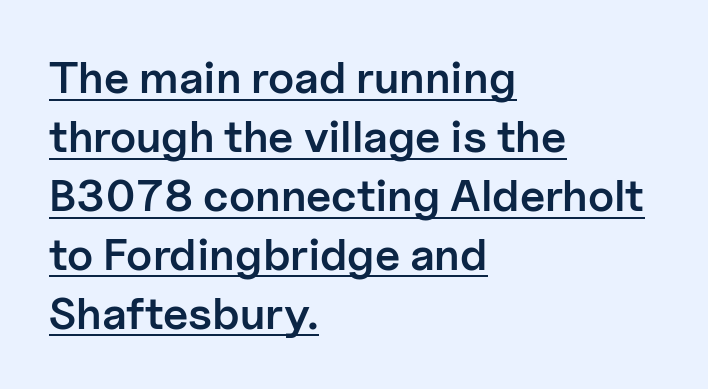
{"serif": "no", "italic": "no", "bold": "semi", "weight": "semibold", "width": "normal", "stroke_contrast": "low", "x_height": "medium", "monospaced": "no", "underline": "yes", "align": "left", "line_spacing": "normal", "line_spacing_ratio": 1.31, "letter_spacing": "normal", "letter_spacing_em": 0.0, "glyph_px": 45}
